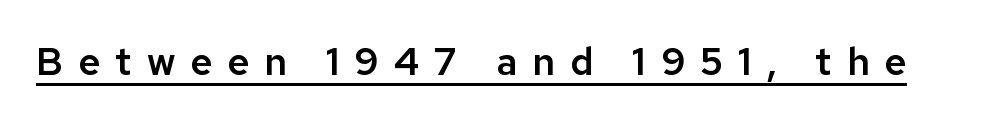
The image shows 38 px sans-serif type, upright; set unusually wide letter spacing (+0.4 em), underlined; low stroke contrast and a medium x-height.
